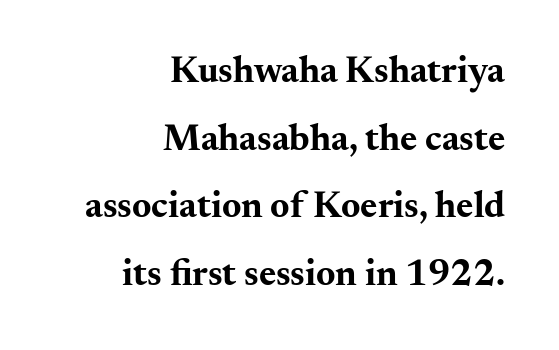
Descenders hang freely into open space. Glyph-to-glyph distance matches everyday printed text. A typesetter would call this proportional, since set widths differ per character. The characters look thick and weighty, a clear bold. These lines were composed using upright roman letters. Is the block centered? No — it sits flush against the right margin.
